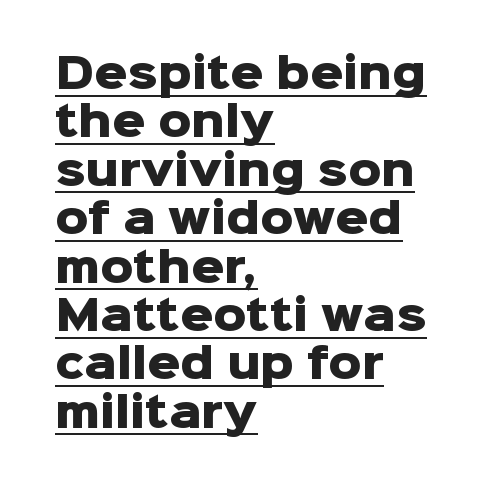
{"serif": "no", "italic": "no", "bold": "yes", "weight": "heavy", "width": "normal", "stroke_contrast": "low", "x_height": "medium", "monospaced": "no", "underline": "yes", "align": "left", "line_spacing_ratio": 1.18, "letter_spacing": "normal", "letter_spacing_em": 0.0, "glyph_px": 41}
